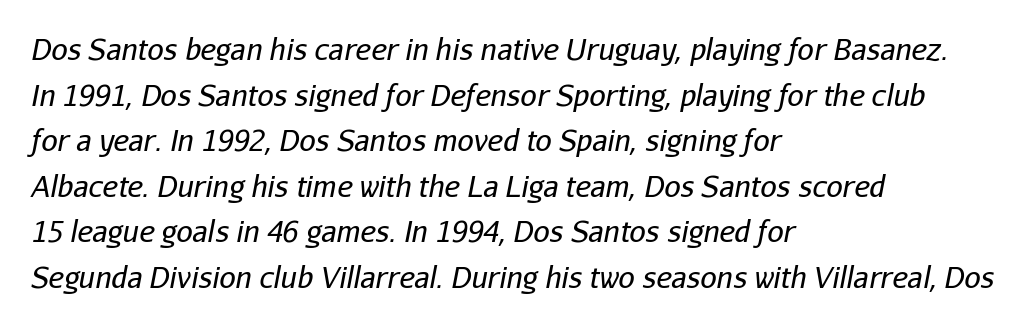
Q: Is the text bold? A: No.
Q: Is the text italic (slanted)? A: Yes, it leans right by about 11 degrees.
Q: Is the text underlined? A: No.
Q: How is the paragraph aligned? A: Left-aligned.
Q: Is the spacing between letters normal or unusually wide? A: Normal.
Q: Is the spacing between lines tight, normal or loose? A: Normal.
Q: Width (condensed, normal, or wide)? A: Normal.
Q: Stroke contrast? A: Low.
Q: x-height? A: Medium.
Q: Monospaced? A: No.
